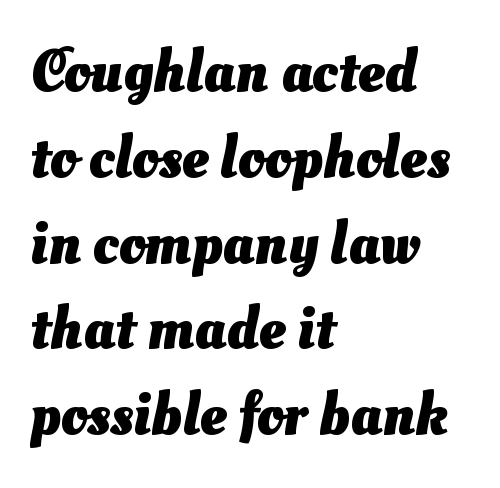
{"serif": "no", "bold": "yes", "weight": "heavy", "width": "normal", "stroke_contrast": "medium", "x_height": "small", "monospaced": "no", "underline": "no", "align": "left", "line_spacing": "normal", "line_spacing_ratio": 1.43, "letter_spacing": "normal", "letter_spacing_em": 0.0, "glyph_px": 60}
